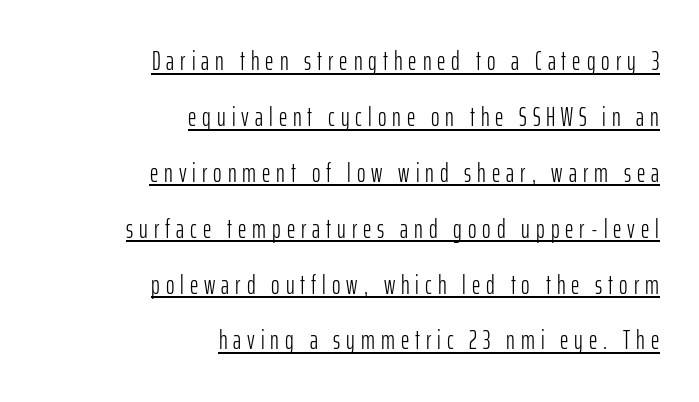
{"italic": "no", "bold": "no", "underline": "yes", "align": "right", "line_spacing": "loose", "line_spacing_ratio": 2.15, "letter_spacing": "wide", "letter_spacing_em": 0.23, "glyph_px": 26}
